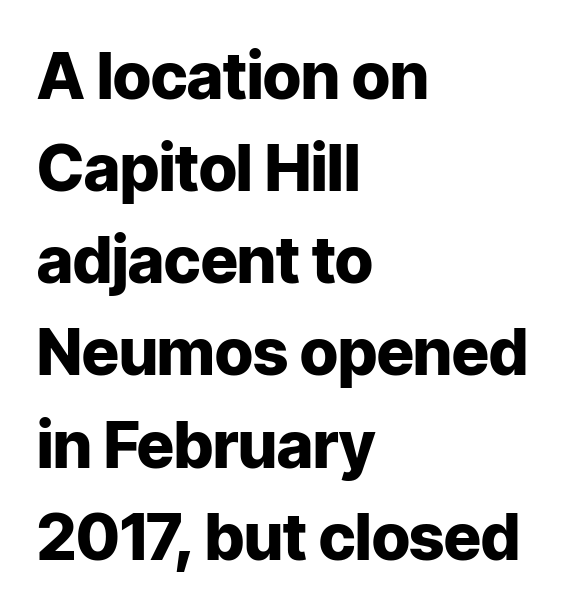
The characters display no serif detailing; their extremities are plain. Regarding leading, the lines here are spaced in the standard way. These lines keep a tight, regular rhythm from letter to letter. Each letter keeps its own natural width here, so spacing adapts to shape. A typesetter would mark this as roman, not italic. Where is the straight margin? On the left.
